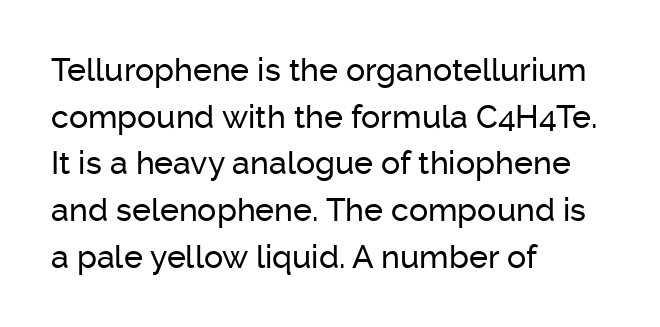
Whoever set this chose a conventional vertical rhythm. The rendering anchors every line to the left-hand side. A typesetter would label this face a sans. A typesetter would call this proportional, since set widths differ per character. You can tell it's not italic because the verticals are truly vertical. Plain, unruled lines of type.
